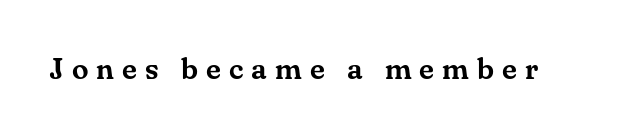
Q: Is the text italic (slanted)? A: No, it is upright.
Q: Is the typeface a serif or a sans-serif typeface? A: Serif.
Q: Is the text underlined? A: No.
Q: Is the spacing between letters normal or unusually wide? A: Unusually wide.
Q: Width (condensed, normal, or wide)? A: Normal.
Q: Stroke contrast? A: Medium.
Q: x-height? A: Small.
Q: Monospaced? A: No.
